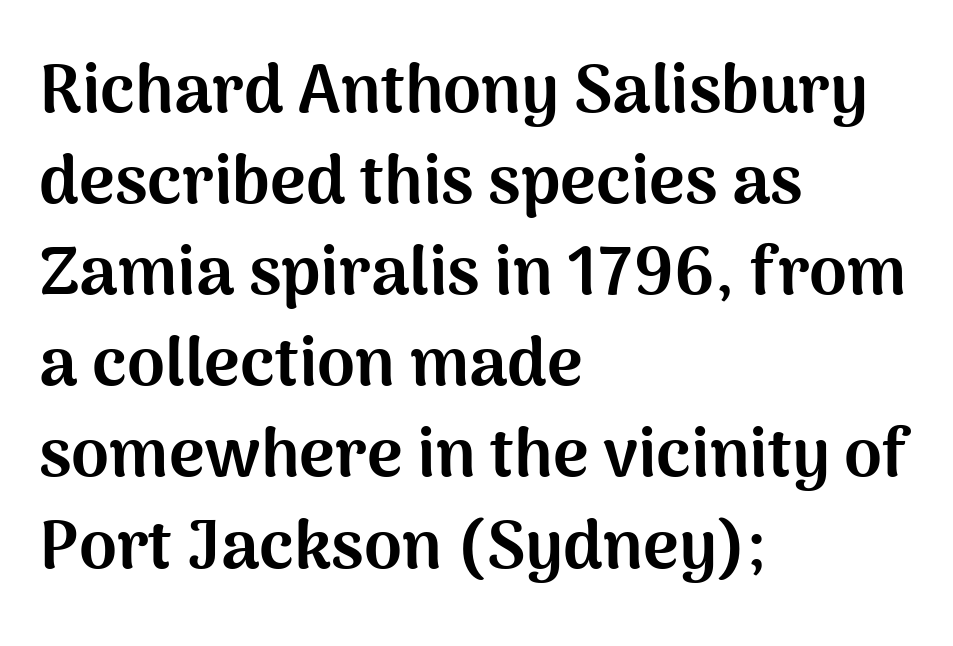
Q: Is the text bold? A: Yes.
Q: Is the text italic (slanted)? A: No, it is upright.
Q: Is the typeface a serif or a sans-serif typeface? A: Sans-serif.
Q: Is the text underlined? A: No.
Q: How is the paragraph aligned? A: Left-aligned.
Q: Is the spacing between letters normal or unusually wide? A: Normal.
Q: Is the spacing between lines tight, normal or loose? A: Normal.
Q: Width (condensed, normal, or wide)? A: Normal.
Q: Stroke contrast? A: Medium.
Q: x-height? A: Medium.
Q: Monospaced? A: No.
